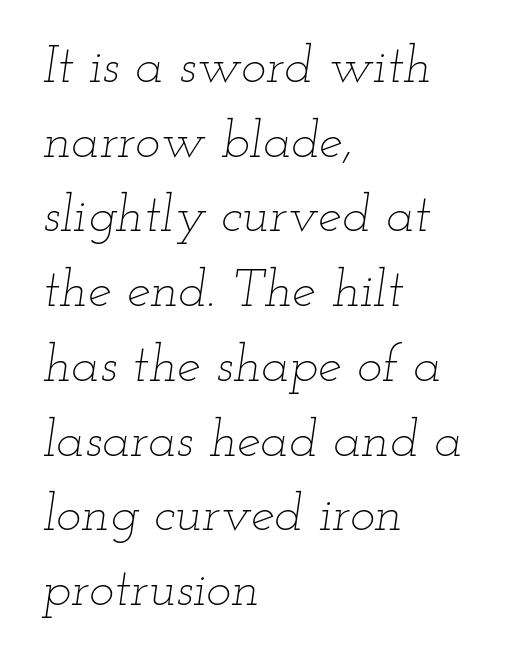
The image shows 53 px thin, wide type, italic (leaning right); set left-aligned, normal line spacing (1.41x), normal letter spacing, not underlined; low stroke contrast and a small x-height.
